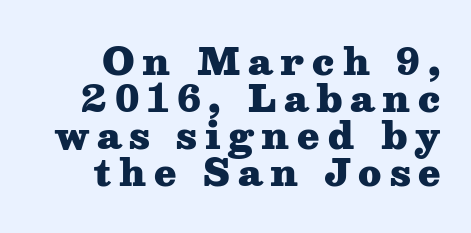
A clean baseline with only descenders dipping below it. Do the characters align in a grid? No, the font is proportional. These lines are composed in type with serifs. Spacing between characters has been opened up far beyond the box default.
